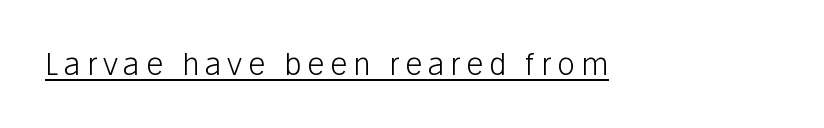
{"serif": "no", "italic": "no", "bold": "no", "weight": "light", "width": "normal", "stroke_contrast": "low", "x_height": "medium", "monospaced": "no", "underline": "yes", "glyph_px": 30}
